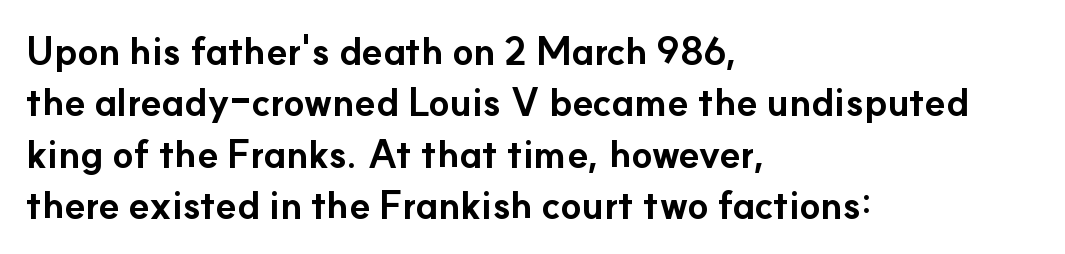
The rendering keeps characters at their native spacing. The paragraph has a hard left edge and a soft right edge. Proportional: the letters do not fall into vertical columns. On the weight axis this lands at bold, roughly 700. The strip under each line holds only bare page.
